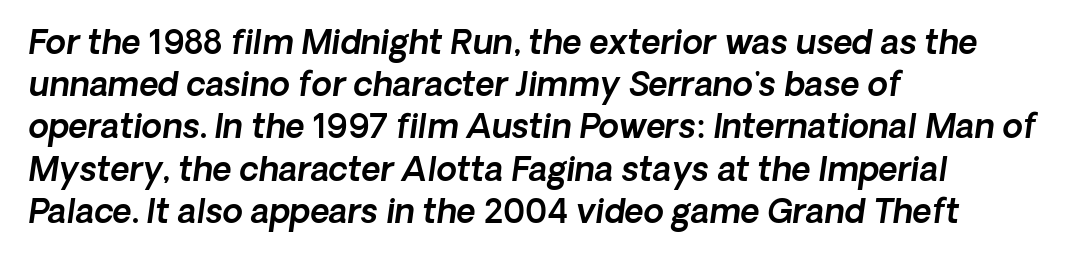
Varying glyph widths throughout — classic text-font behaviour. This sample is left-justified, so line endings fall wherever the words run out. Regarding leading, the lines here are spaced in the standard way. Honestly, there is no underline to notice here at all. Words appear dense and cohesive because spacing is normal.
